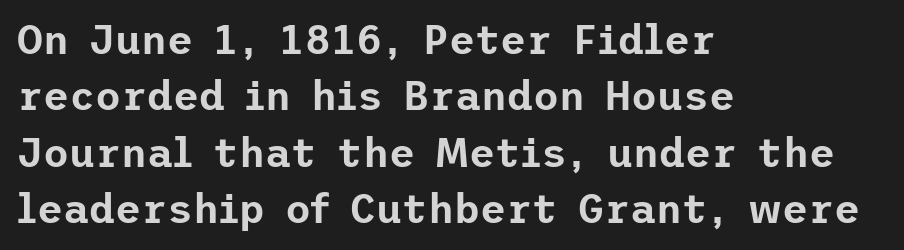
Q: Is the text italic (slanted)? A: No, it is upright.
Q: Is the typeface a serif or a sans-serif typeface? A: Sans-serif.
Q: Is the text underlined? A: No.
Q: How is the paragraph aligned? A: Left-aligned.
Q: Is the spacing between letters normal or unusually wide? A: Normal.
Q: Is the spacing between lines tight, normal or loose? A: Normal.
Q: Width (condensed, normal, or wide)? A: Normal.
Q: Stroke contrast? A: Low.
Q: x-height? A: Medium.
